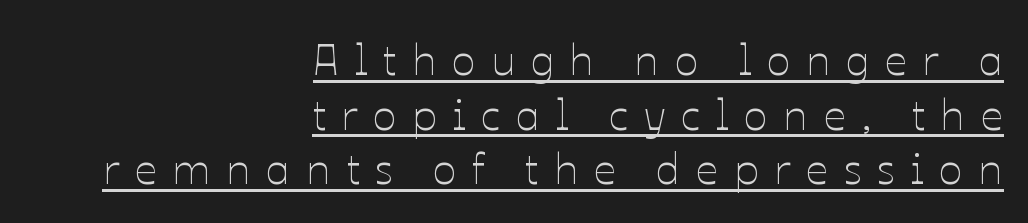
Is the letter spacing exaggerated? Yes — the characters are pushed far apart. Teacher's note: observe the even right margin — that is flush-right alignment. Proportional: the letters do not fall into vertical columns. Posture: straight, roman, zero tilt. The typesetter has applied underlining to the passage shown. The strokes carry an ordinary text weight at most.
